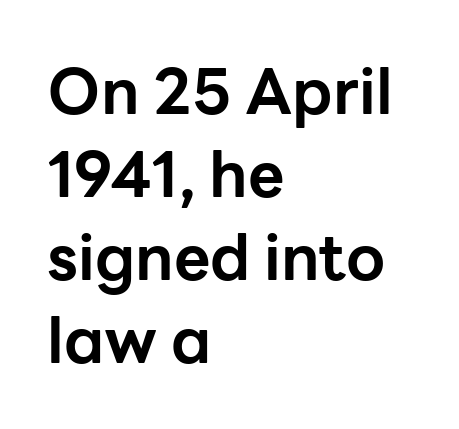
Q: Is the text bold? A: Yes.
Q: Is the text italic (slanted)? A: No, it is upright.
Q: Is the typeface a serif or a sans-serif typeface? A: Sans-serif.
Q: Is the text underlined? A: No.
Q: How is the paragraph aligned? A: Left-aligned.
Q: Is the spacing between letters normal or unusually wide? A: Normal.
Q: Is the spacing between lines tight, normal or loose? A: Normal.
Q: Width (condensed, normal, or wide)? A: Normal.
Q: Stroke contrast? A: Low.
Q: x-height? A: Medium.
Q: Monospaced? A: No.
